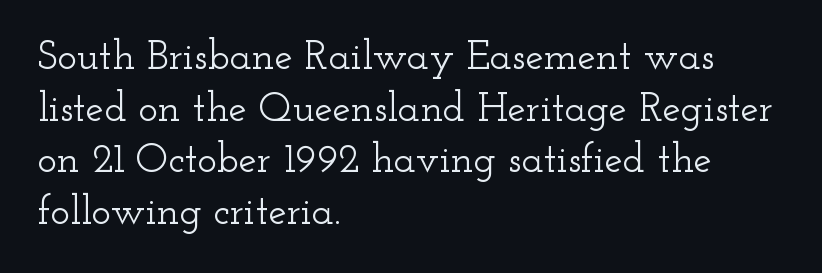
{"serif": "yes", "italic": "no", "width": "wide", "stroke_contrast": "low", "x_height": "small", "monospaced": "no", "underline": "no", "align": "left", "line_spacing": "normal", "line_spacing_ratio": 1.26, "letter_spacing": "normal", "letter_spacing_em": 0.0, "glyph_px": 41}
